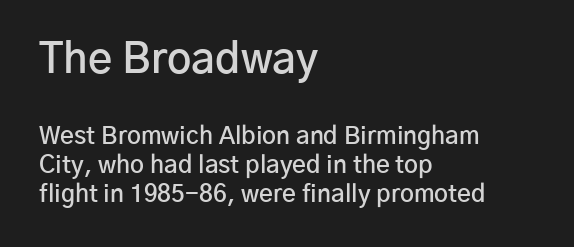
Q: Is the text bold? A: Semi-bold.
Q: Is the text italic (slanted)? A: No, it is upright.
Q: Is the typeface a serif or a sans-serif typeface? A: Sans-serif.
Q: Is the text underlined? A: No.
Q: How is the paragraph aligned? A: Left-aligned.
Q: Is the spacing between letters normal or unusually wide? A: Normal.
Q: Which block of text is set in a larger size, the first (top) or the second (bottom)? A: The first (top) one.
Q: Width (condensed, normal, or wide)? A: Normal.
Q: Stroke contrast? A: Low.
Q: x-height? A: Medium.
Q: Monospaced? A: No.
